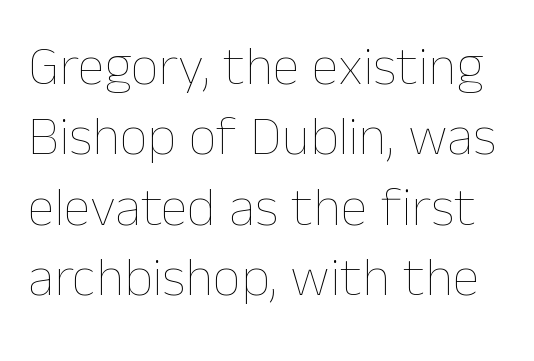
{"italic": "no", "bold": "no", "weight": "thin", "width": "normal", "stroke_contrast": "low", "x_height": "medium", "monospaced": "no", "underline": "no", "line_spacing": "normal", "line_spacing_ratio": 1.28, "letter_spacing": "normal", "letter_spacing_em": 0.0, "glyph_px": 55}
